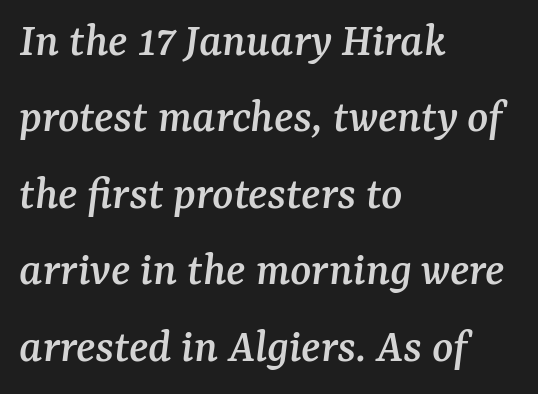
{"serif": "yes", "italic": "yes", "lean": "right", "slant_degrees": 7, "width": "normal", "stroke_contrast": "medium", "x_height": "medium", "monospaced": "no", "underline": "no", "align": "left", "line_spacing": "normal", "line_spacing_ratio": 1.56, "letter_spacing": "normal", "letter_spacing_em": 0.0, "glyph_px": 49}
